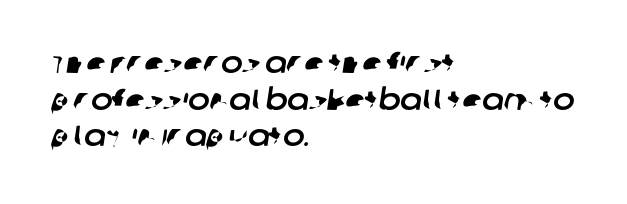
Glance below the letters and you will spot only blank space. Each word holds together tightly as a unit, with standard inter-letter gaps. This sample keeps an unexceptional amount of space between lines. Type style note: lacks serifs. You could not count columns in this text — the font is proportionally spaced. Caption: multi-line text, flush left, ragged right.
